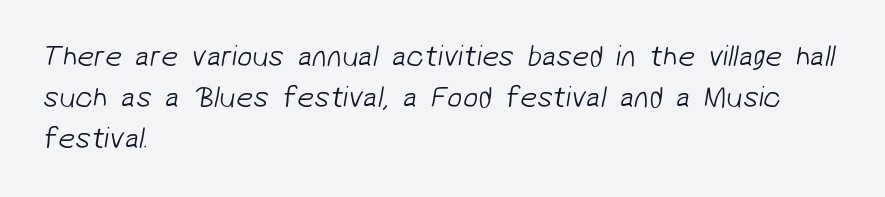
The letters advance in unequal steps, a hallmark of proportional type. Unlike a traditional serif, this face leaves its strokes unadorned. The line texture is even and compact thanks to regular tracking. Reading down the column, the eye jumps a familiar distance to each next line. Lines of text with bare space underneath. Line starts are locked; line ends wander.
